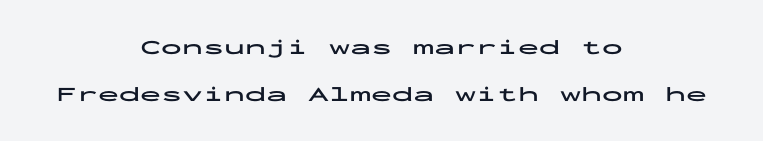
Q: Is the text bold? A: Yes.
Q: Is the text italic (slanted)? A: No, it is upright.
Q: Is the text underlined? A: No.
Q: How is the paragraph aligned? A: Centered.
Q: Is the spacing between letters normal or unusually wide? A: Normal.
Q: Is the spacing between lines tight, normal or loose? A: Loose.
